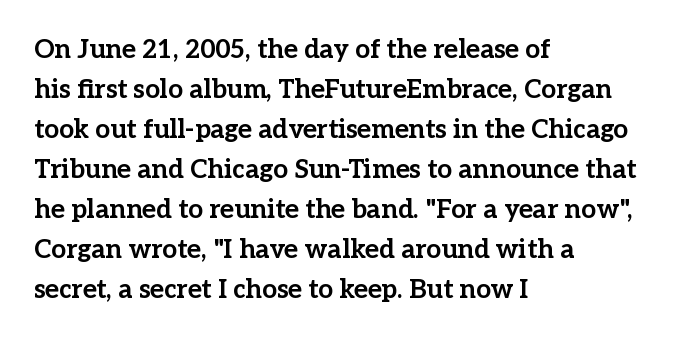
{"italic": "no", "bold": "yes", "underline": "no", "align": "left", "line_spacing": "normal", "line_spacing_ratio": 1.54, "letter_spacing": "normal", "letter_spacing_em": 0.0, "glyph_px": 26}
